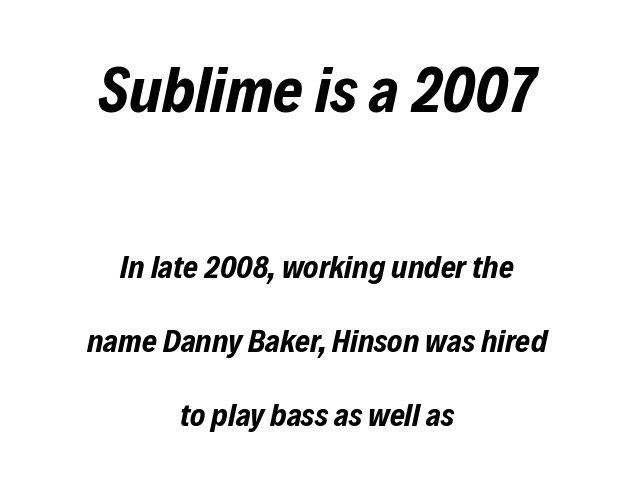
Q: Is the text bold? A: Yes.
Q: Is the text italic (slanted)? A: Yes, it leans right by about 12 degrees.
Q: Is the text underlined? A: No.
Q: How is the paragraph aligned? A: Centered.
Q: Is the spacing between letters normal or unusually wide? A: Normal.
Q: Is the spacing between lines tight, normal or loose? A: Loose.
Q: Which block of text is set in a larger size, the first (top) or the second (bottom)? A: The first (top) one.
Q: Width (condensed, normal, or wide)? A: Condensed.
Q: Stroke contrast? A: Low.
Q: x-height? A: Medium.
Q: Monospaced? A: No.
